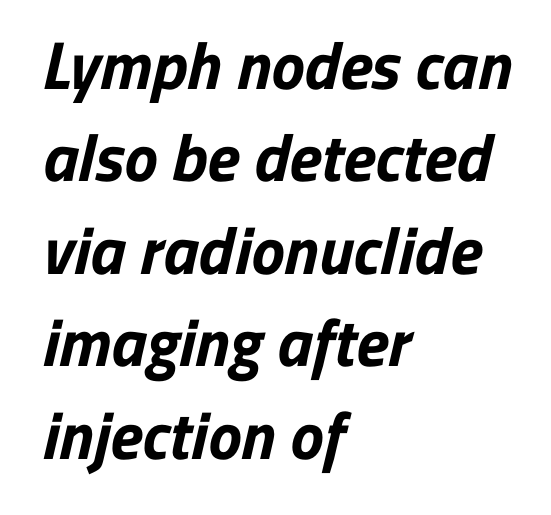
Compared with a centered layout, this one pins lines to the left instead. Bold? Absolutely — the strokes are thick and heavy. The typeface chosen for these lines omits serifs. Is this a fixed-width face? No — the glyphs have proportional, varying widths. Anything drawn beneath the words? Only blank space. Students, observe: this is what conventionally led text looks like.
